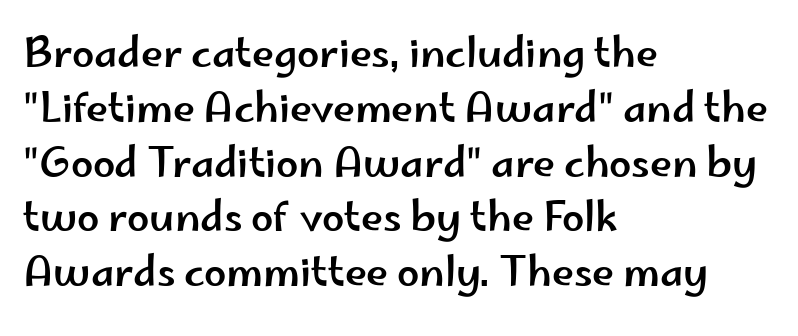
Q: Is the text italic (slanted)? A: No, it is upright.
Q: Is the typeface a serif or a sans-serif typeface? A: Sans-serif.
Q: Is the text underlined? A: No.
Q: How is the paragraph aligned? A: Left-aligned.
Q: Is the spacing between letters normal or unusually wide? A: Normal.
Q: Is the spacing between lines tight, normal or loose? A: Normal.
Q: Width (condensed, normal, or wide)? A: Wide.
Q: Stroke contrast? A: Low.
Q: x-height? A: Small.
Q: Monospaced? A: No.
